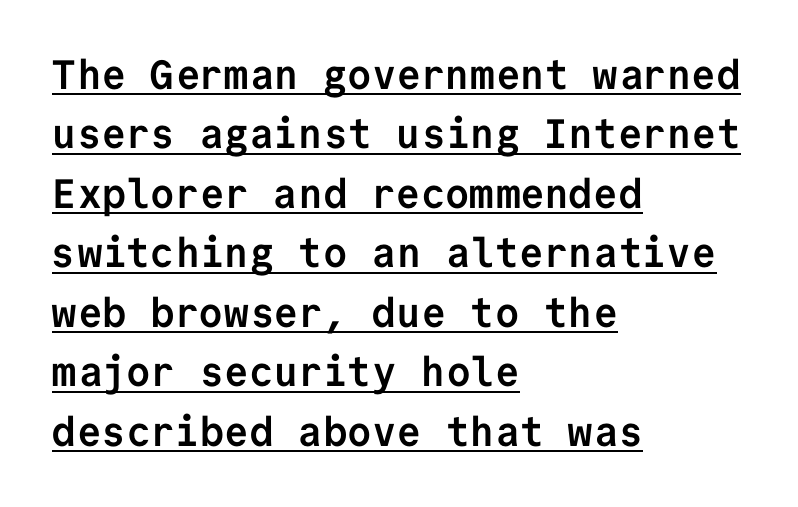
The image shows 41 px semibold sans-serif type, upright, monospaced; set left-aligned, normal line spacing (1.45x), normal letter spacing, underlined; low stroke contrast and a medium x-height.
